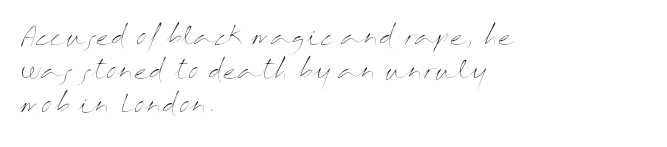
Just letters on the line, the space beneath them empty. The lines sit at an ordinary, default distance from one another. Reading down the block, your eye returns to a fixed left position each line. Think standard paragraph weight, or any step lighter than that.
